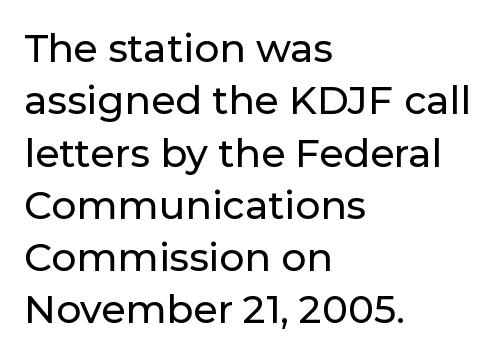
The letters stand upright; this is a roman face. Look at the tracking — it's just the regular setting, nothing added. Unmarked baselines from the first word to the last. The paragraph shown leans on its left margin.
